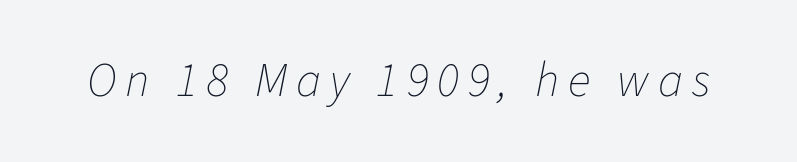
The axis of the letterforms is tilted away from vertical. A typesetter would call this proportional, since set widths differ per character. Bare-footed words on every line. This reads as an unemphasized weight, regular at the heaviest.
